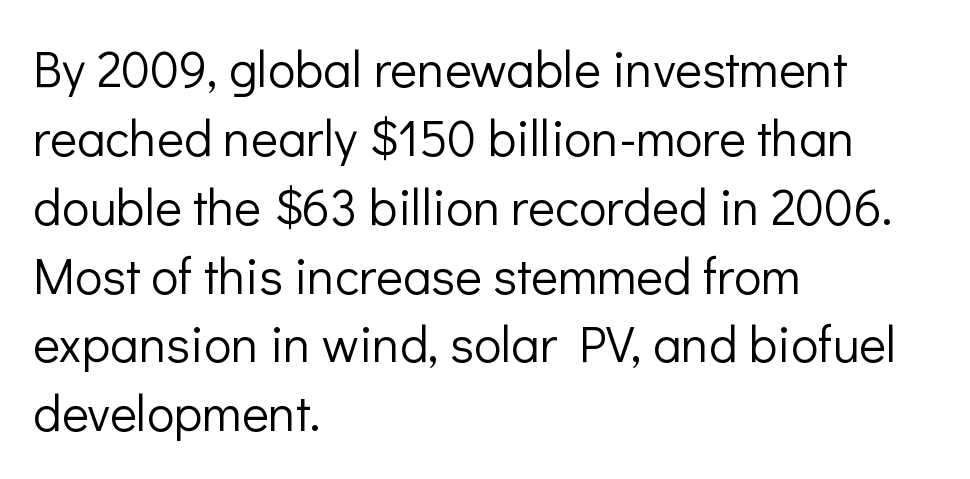
The image shows 51 px light sans-serif type, upright; set left-aligned, normal line spacing (1.35x), normal letter spacing, not underlined; low stroke contrast and a medium x-height.
